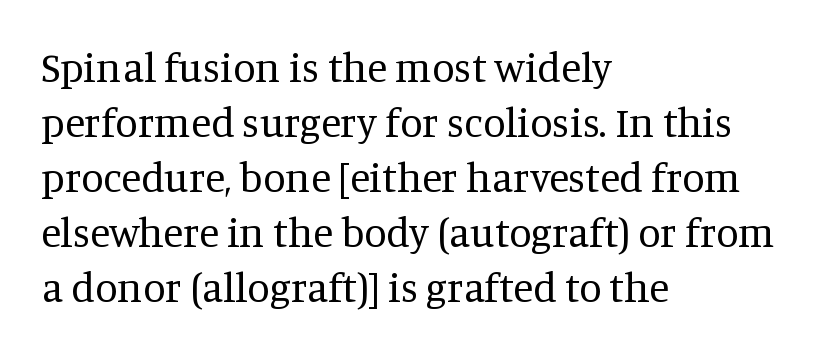
The image shows 41 px regular-weight serif type, upright; set left-aligned, normal line spacing (1.34x), normal letter spacing, not underlined; medium stroke contrast and a large x-height.
